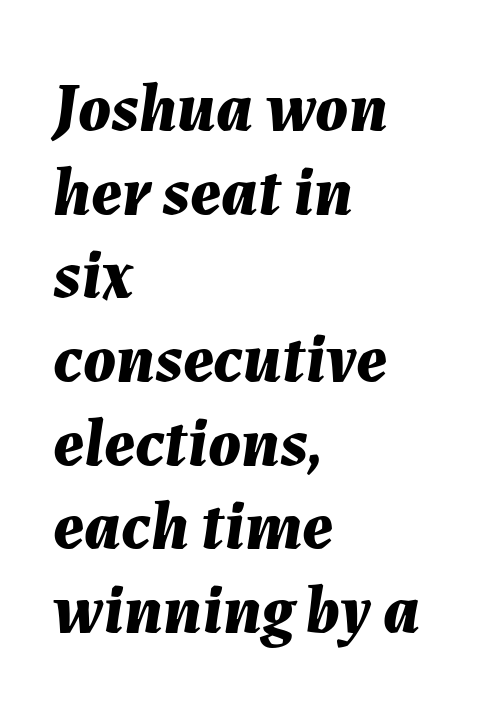
{"italic": "yes", "lean": "right", "slant_degrees": 7, "bold": "yes", "weight": "bold", "width": "normal", "stroke_contrast": "medium", "x_height": "medium", "monospaced": "no", "underline": "no", "align": "left", "line_spacing_ratio": 1.23, "letter_spacing": "normal", "letter_spacing_em": 0.0, "glyph_px": 68}
